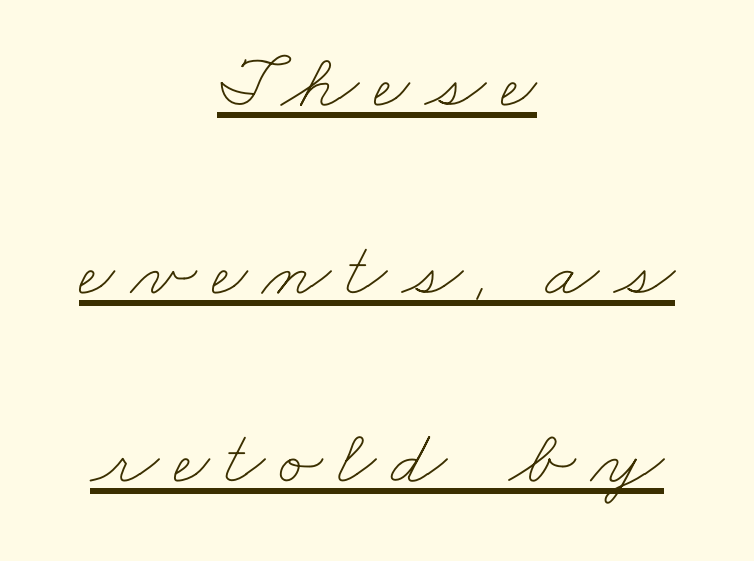
Note the varied advance widths — an 'i' is clearly narrower than an 'm'. A light-to-regular cut is what we see here. This sample carries an underscore along the baseline area. In CSS terms this would be text-align: center. A typesetter would call this leading open, well beyond the default.
